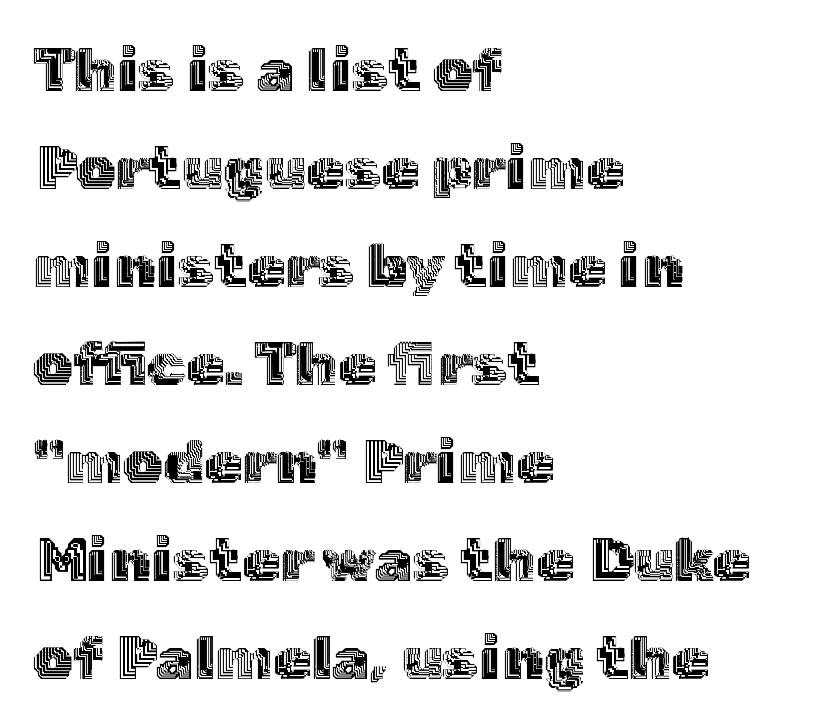
{"italic": "no", "width": "normal", "x_height": "medium", "monospaced": "no", "underline": "no", "align": "left", "line_spacing": "normal", "line_spacing_ratio": 1.58, "letter_spacing": "normal", "letter_spacing_em": 0.0, "glyph_px": 62}
